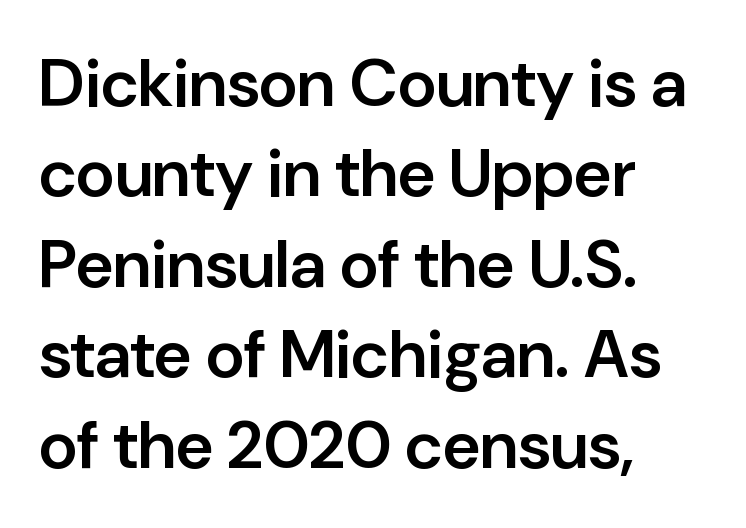
Honestly, the letter spacing is just normal — you wouldn't notice it. You could not count columns in this text — the font is proportionally spaced. A typesetter would mark this as roman, not italic. Each glyph is drawn with semibold strokes, heavier than normal yet not fully bold. A typesetter would label this face a sans. The rows are spaced the way most documents space them.
